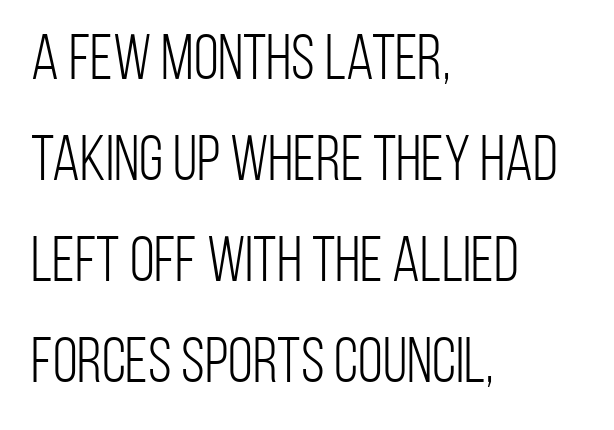
The image shows 64 px light, condensed sans-serif type, upright; set left-aligned, normal line spacing (1.58x), normal letter spacing, not underlined; low stroke contrast and a large x-height.
